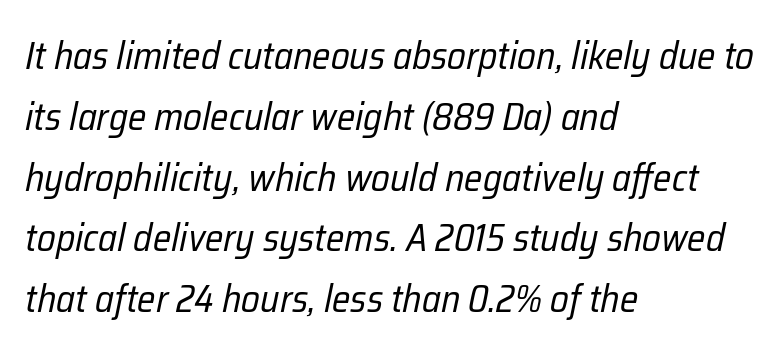
The image shows 38 px regular-weight, condensed type, italic (leaning right); set left-aligned, normal line spacing (1.6x), normal letter spacing, not underlined; low stroke contrast and a medium x-height.
